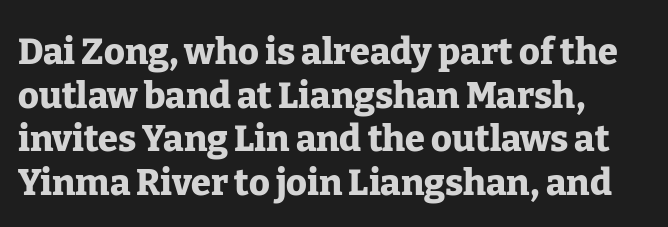
Q: Is the text bold? A: Yes.
Q: Is the text italic (slanted)? A: No, it is upright.
Q: Is the typeface a serif or a sans-serif typeface? A: Serif.
Q: Is the text underlined? A: No.
Q: How is the paragraph aligned? A: Left-aligned.
Q: Is the spacing between letters normal or unusually wide? A: Normal.
Q: Width (condensed, normal, or wide)? A: Normal.
Q: Stroke contrast? A: Low.
Q: x-height? A: Medium.
Q: Monospaced? A: No.
